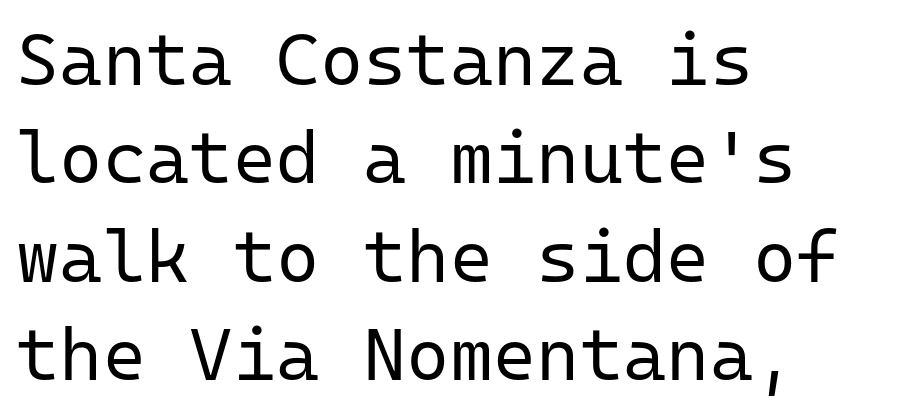
{"serif": "no", "italic": "no", "bold": "no", "weight": "regular", "width": "normal", "stroke_contrast": "low", "x_height": "medium", "monospaced": "yes", "underline": "no", "align": "left", "line_spacing": "normal", "line_spacing_ratio": 1.33, "letter_spacing": "normal", "letter_spacing_em": 0.0, "glyph_px": 74}
